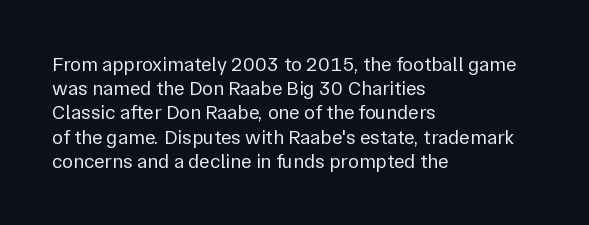
{"italic": "no", "bold": "no", "underline": "no", "align": "left", "line_spacing_ratio": 1.21, "letter_spacing": "normal", "letter_spacing_em": 0.0, "glyph_px": 20}
